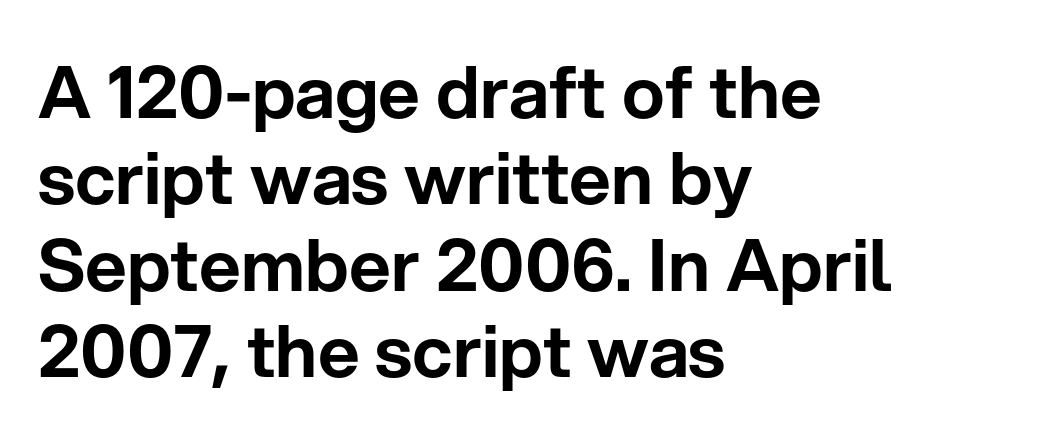
Q: Is the text italic (slanted)? A: No, it is upright.
Q: Is the typeface a serif or a sans-serif typeface? A: Sans-serif.
Q: Is the text underlined? A: No.
Q: How is the paragraph aligned? A: Left-aligned.
Q: Is the spacing between letters normal or unusually wide? A: Normal.
Q: Width (condensed, normal, or wide)? A: Normal.
Q: Stroke contrast? A: Low.
Q: x-height? A: Medium.
Q: Monospaced? A: No.
